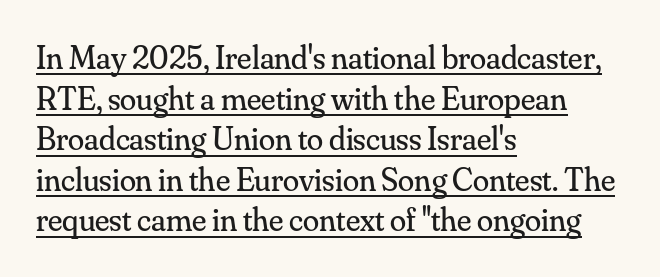
Typographically, this falls in the serif category. The rendering keeps characters at their native spacing. A quiet, ordinary-to-light weight characterises the typeface. The rendering uses the underline text-decoration.
